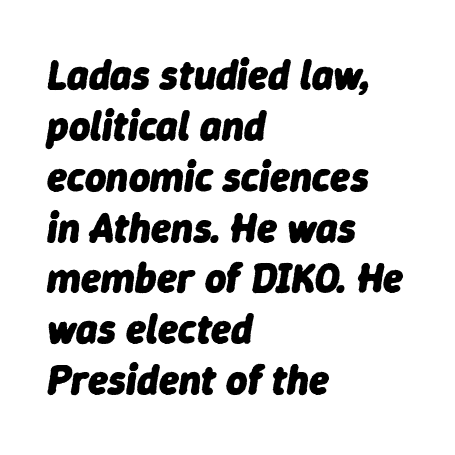
Q: Is the text bold? A: Yes.
Q: Is the text italic (slanted)? A: Yes, it leans right by about 9 degrees.
Q: Is the text underlined? A: No.
Q: How is the paragraph aligned? A: Left-aligned.
Q: Is the spacing between letters normal or unusually wide? A: Normal.
Q: Width (condensed, normal, or wide)? A: Normal.
Q: Stroke contrast? A: Low.
Q: x-height? A: Medium.
Q: Monospaced? A: No.
